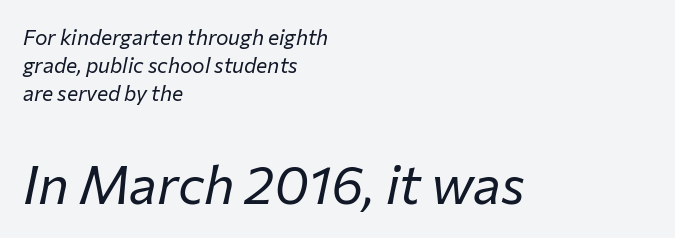
Every row of glyphs begins at an identical x-position on the left. Each letter keeps its own natural width here, so spacing adapts to shape. The face used here is rendered with its standard letterfit. The emphasis by scale lands on block number two, below. The typography opts for an oblique posture over an upright one. The area under the type is left untouched.
